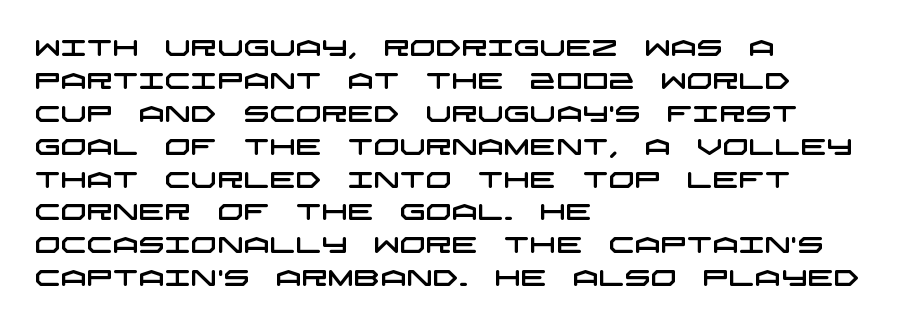
A clean baseline with only descenders dipping below it. This sample is left-justified, so line endings fall wherever the words run out. Leading matches the norm, producing a regular column. A typesetter would call this zero additional tracking.
